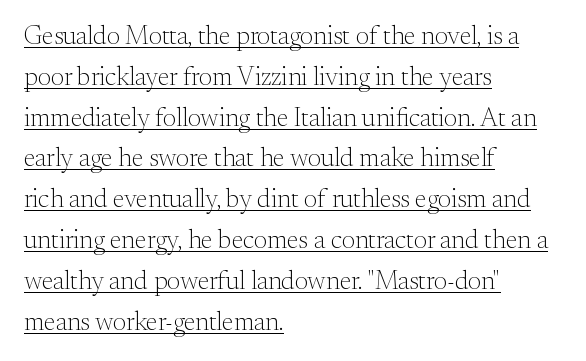
The image shows 26 px text type, upright; set left-aligned, normal line spacing (1.57x), normal letter spacing, underlined.
